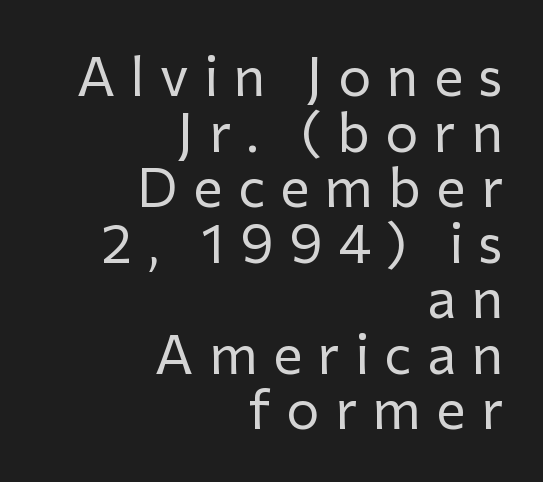
A light-to-regular cut is what we see here. Words float on clear page, feet unadorned. The block of text is dense from top to bottom, with scant space between rows. This sample is right-justified, so line beginnings fall wherever the words allow. The letters advance in unequal steps, a hallmark of proportional type.
